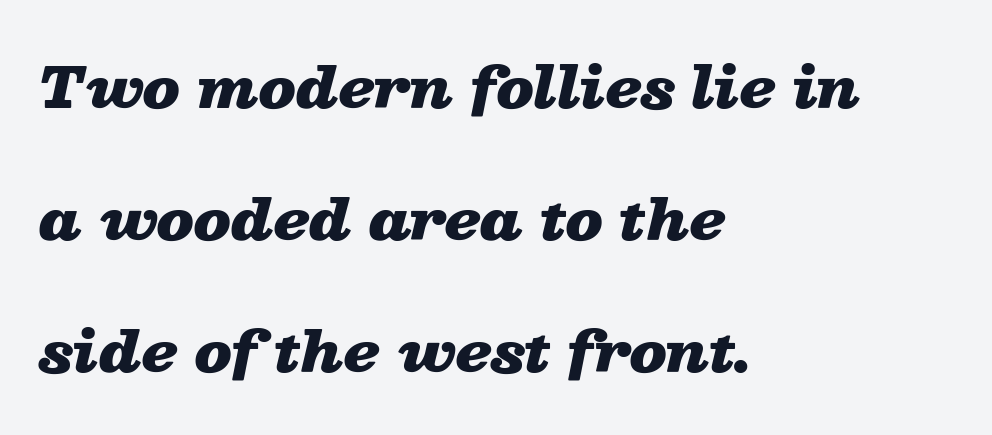
The image shows 55 px heavy, wide type, italic (leaning right); set left-aligned, loose line spacing (2.4x), normal letter spacing, not underlined; low stroke contrast and a medium x-height.
